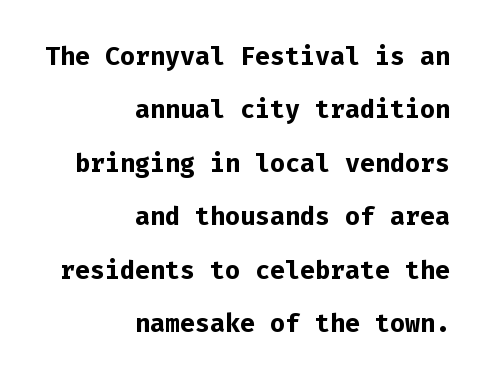
{"italic": "no", "bold": "yes", "underline": "no", "align": "right", "line_spacing": "loose", "line_spacing_ratio": 2.14, "letter_spacing": "normal", "letter_spacing_em": 0.0, "glyph_px": 25}
